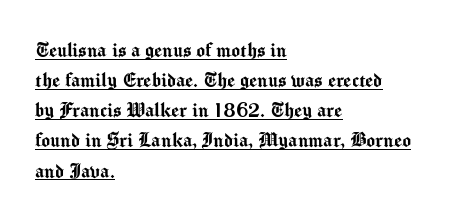
Q: Is the text italic (slanted)? A: No, it is upright.
Q: Is the text underlined? A: Yes.
Q: How is the paragraph aligned? A: Left-aligned.
Q: Is the spacing between letters normal or unusually wide? A: Normal.
Q: Is the spacing between lines tight, normal or loose? A: Normal.
